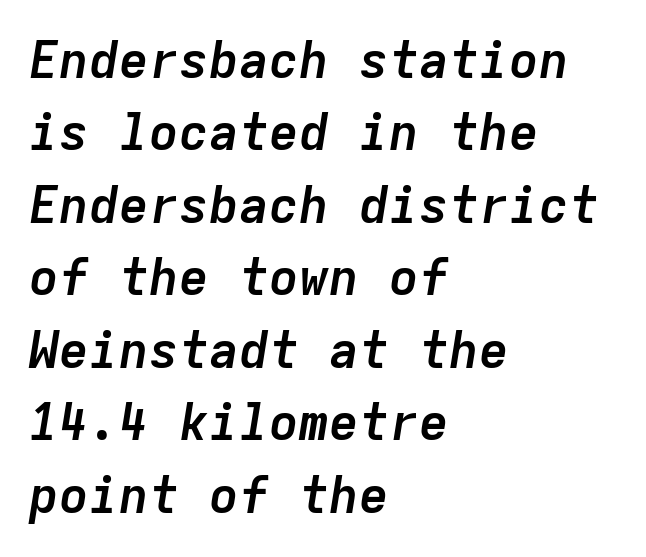
Q: Is the text bold? A: Yes.
Q: Is the text italic (slanted)? A: Yes, it leans right by about 9 degrees.
Q: Is the text underlined? A: No.
Q: How is the paragraph aligned? A: Left-aligned.
Q: Is the spacing between letters normal or unusually wide? A: Normal.
Q: Is the spacing between lines tight, normal or loose? A: Normal.
Q: Width (condensed, normal, or wide)? A: Normal.
Q: Stroke contrast? A: Low.
Q: x-height? A: Medium.
Q: Monospaced? A: Yes.
